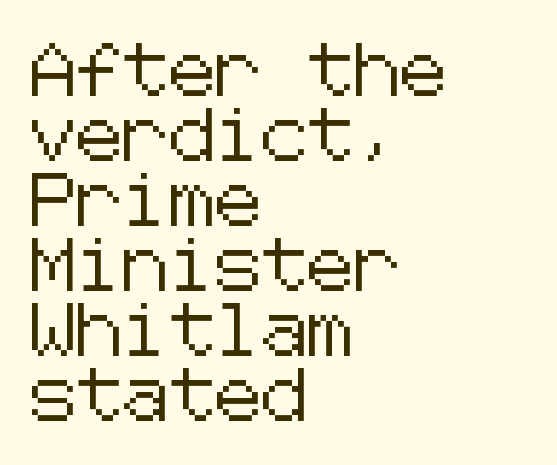
The image shows 52 px sans-serif type, upright; set left-aligned, normal line spacing (1.25x), normal letter spacing, not underlined; low stroke contrast and a medium x-height.
